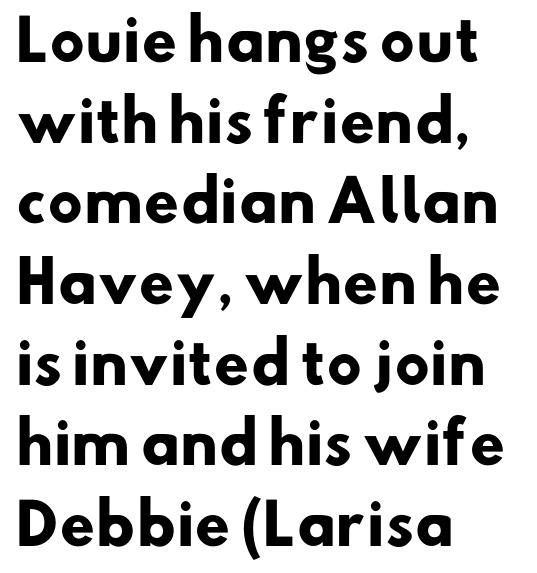
The image shows 56 px heavy sans-serif type; set left-aligned, normal line spacing (1.44x), normal letter spacing, not underlined; low stroke contrast and a small x-height.
